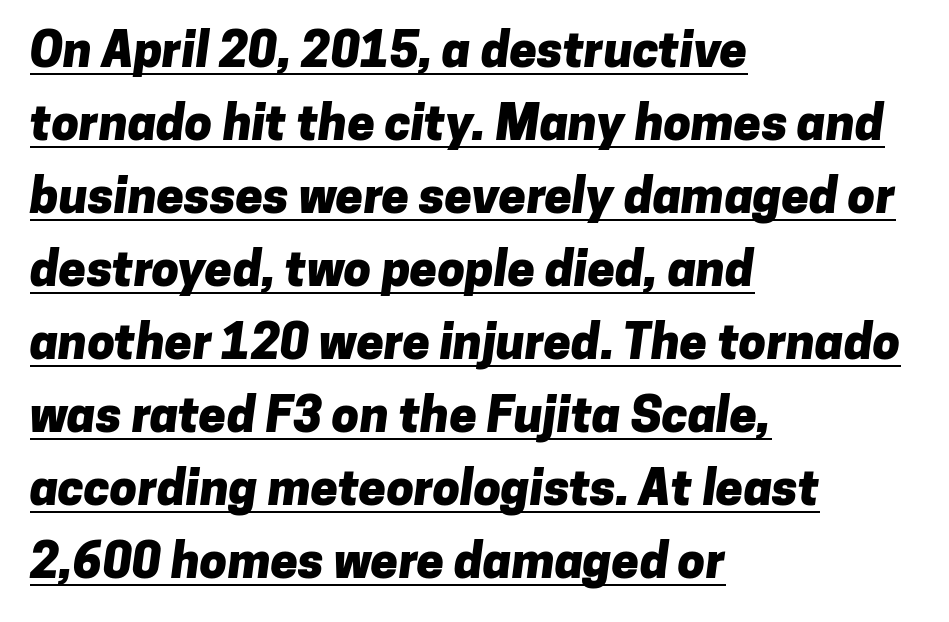
Q: Is the text bold? A: Yes.
Q: Is the typeface a serif or a sans-serif typeface? A: Sans-serif.
Q: Is the text underlined? A: Yes.
Q: How is the paragraph aligned? A: Left-aligned.
Q: Is the spacing between letters normal or unusually wide? A: Normal.
Q: Is the spacing between lines tight, normal or loose? A: Normal.
Q: Width (condensed, normal, or wide)? A: Normal.
Q: Stroke contrast? A: Low.
Q: x-height? A: Medium.
Q: Monospaced? A: No.
